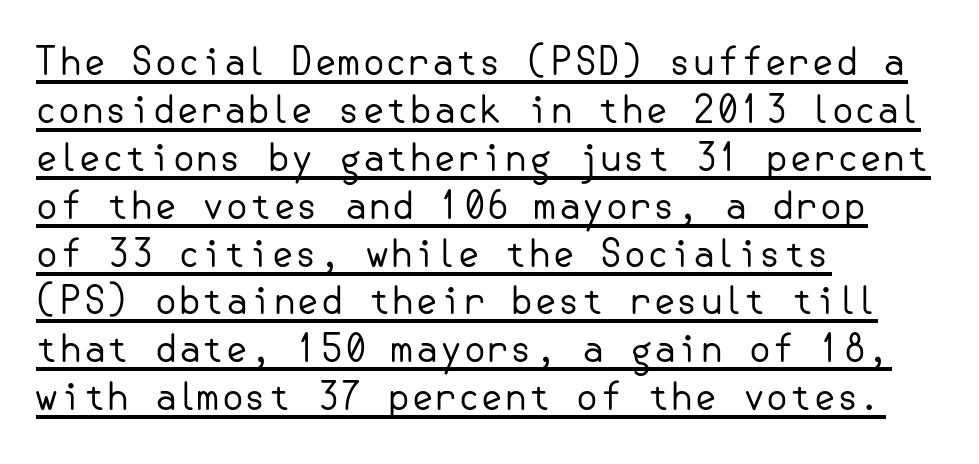
The image shows 38 px regular-weight sans-serif type, upright; set left-aligned, normal line spacing (1.26x), normal letter spacing, underlined; low stroke contrast and a small x-height.
